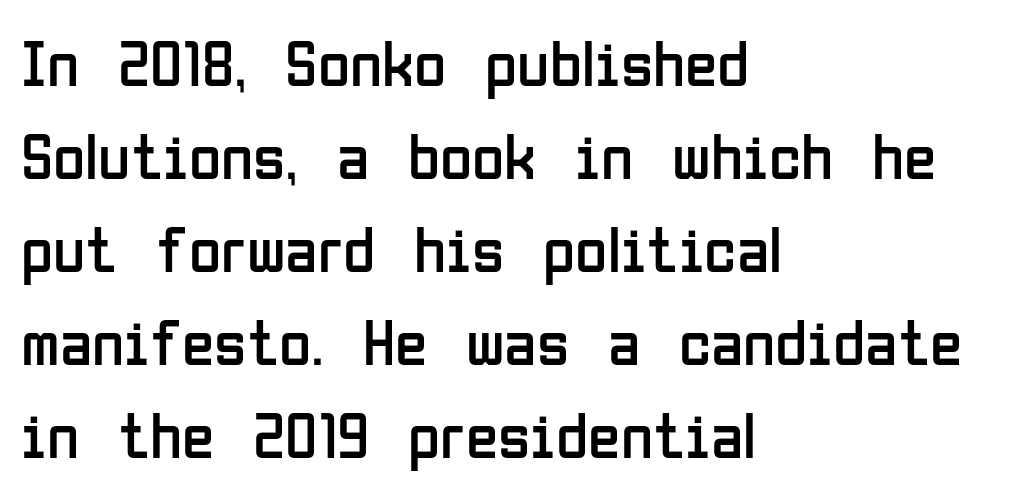
The image shows 66 px regular-weight, condensed sans-serif type, upright; set left-aligned, normal line spacing (1.41x), normal letter spacing, not underlined; low stroke contrast and a medium x-height.
